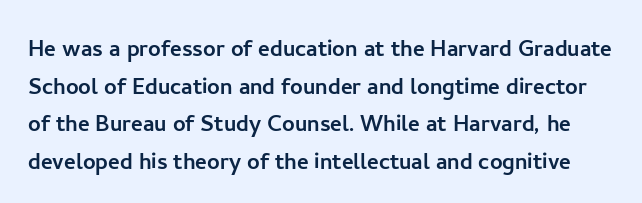
{"serif": "no", "italic": "no", "width": "normal", "stroke_contrast": "low", "x_height": "medium", "monospaced": "no", "underline": "no", "line_spacing": "normal", "line_spacing_ratio": 1.34, "letter_spacing": "normal", "letter_spacing_em": 0.0, "glyph_px": 28}
